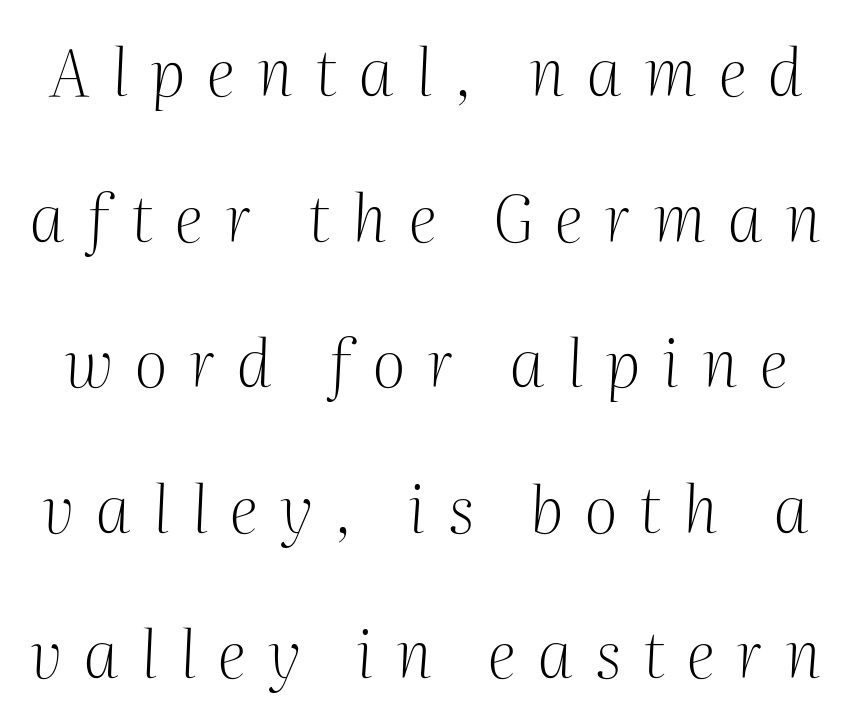
Q: Is the text bold? A: No.
Q: Is the text italic (slanted)? A: Yes, it leans right by about 2 degrees.
Q: Is the typeface a serif or a sans-serif typeface? A: Serif.
Q: Is the text underlined? A: No.
Q: Is the spacing between letters normal or unusually wide? A: Unusually wide.
Q: Is the spacing between lines tight, normal or loose? A: Loose.
Q: Width (condensed, normal, or wide)? A: Normal.
Q: Stroke contrast? A: Medium.
Q: x-height? A: Medium.
Q: Monospaced? A: No.
